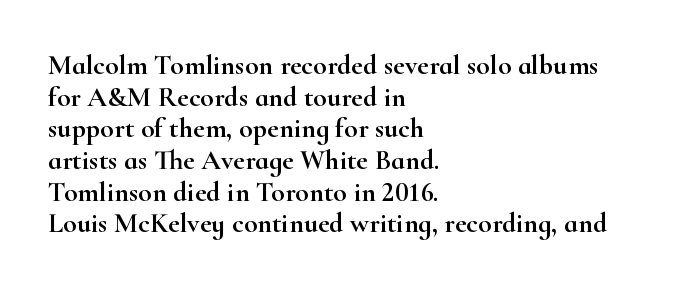
The image shows 28 px wide serif type, upright; set left-aligned, tight line spacing (1.13x), normal letter spacing, not underlined; high stroke contrast and a small x-height.
